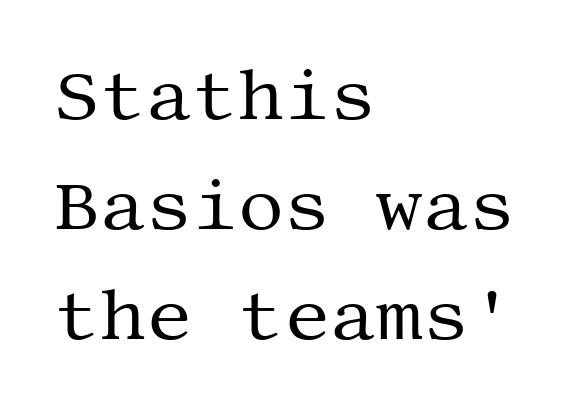
The image shows 72 px regular-weight serif type, upright; set left-aligned, normal line spacing (1.53x), normal letter spacing, not underlined; medium stroke contrast and a large x-height.
